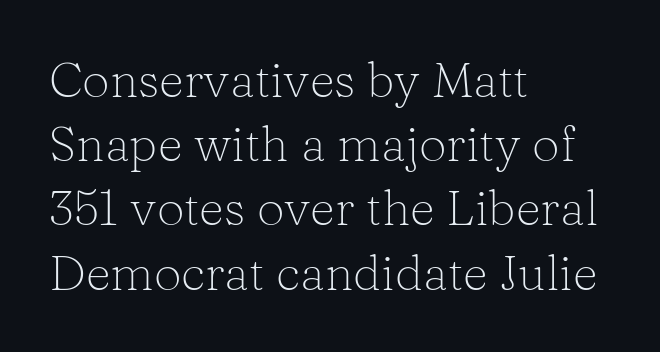
The image shows 49 px light serif type, upright; set left-aligned, normal line spacing (1.31x), normal letter spacing, not underlined; low stroke contrast and a medium x-height.
